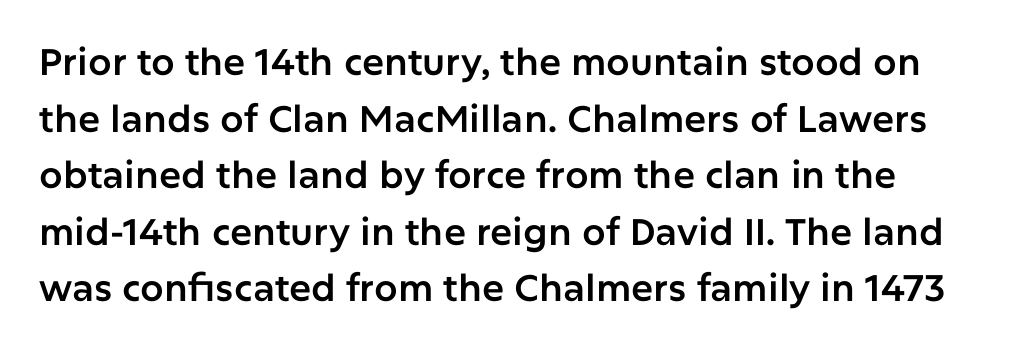
{"serif": "no", "italic": "no", "width": "normal", "stroke_contrast": "low", "x_height": "medium", "monospaced": "no", "underline": "no", "align": "left", "line_spacing": "normal", "line_spacing_ratio": 1.53, "letter_spacing": "normal", "letter_spacing_em": 0.0, "glyph_px": 37}
